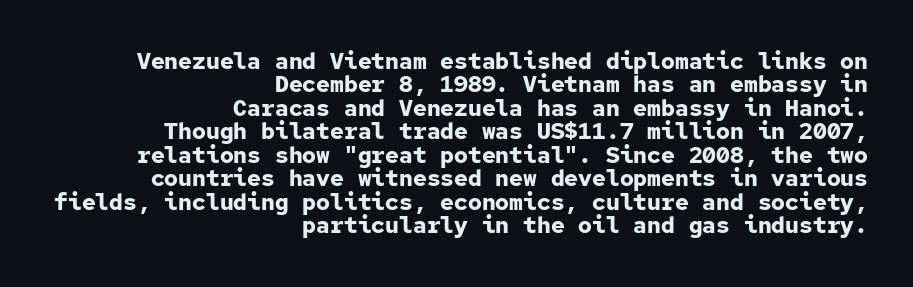
The image shows 23 px bold type, upright; set right-aligned, tight line spacing (1.02x), normal letter spacing, not underlined.
